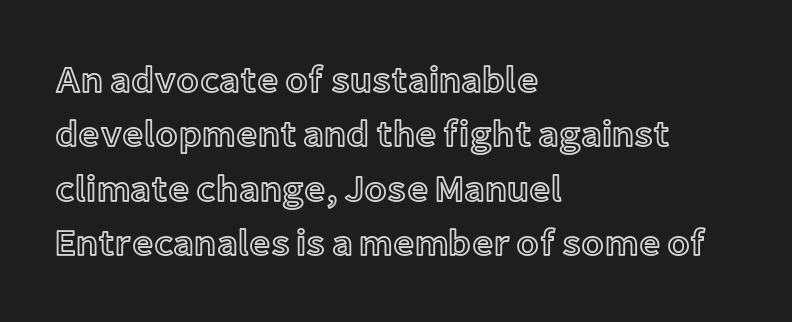
This is the regular roman posture of the typeface. Compared with typical paragraphs, the rows here are spaced about the same. The line texture is even and compact thanks to regular tracking. Visually the block forms a straight wall on the left and a jagged coastline on the right.
